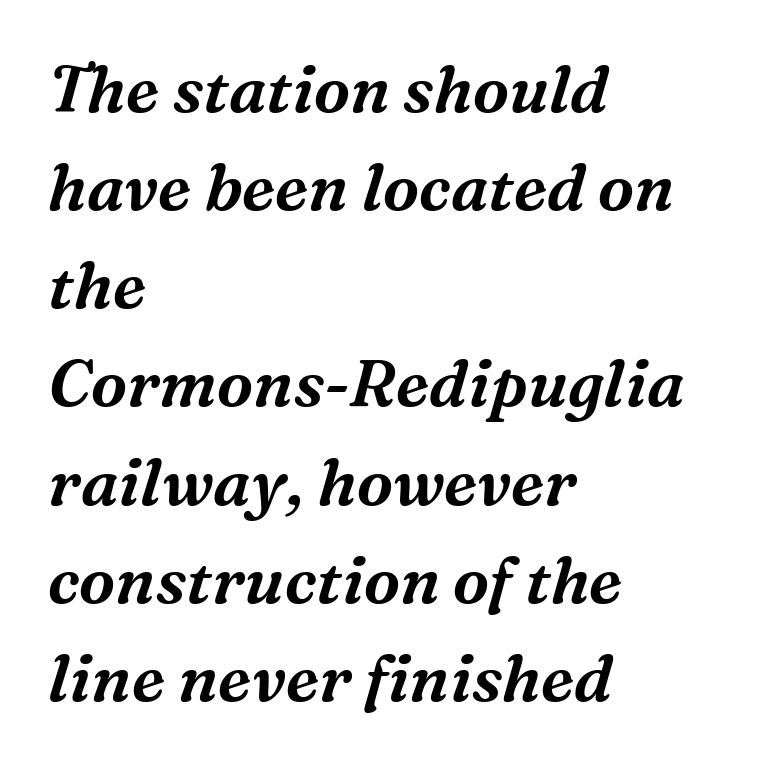
Q: Is the text italic (slanted)? A: Yes, it leans right by about 16 degrees.
Q: Is the typeface a serif or a sans-serif typeface? A: Serif.
Q: Is the text underlined? A: No.
Q: How is the paragraph aligned? A: Left-aligned.
Q: Is the spacing between letters normal or unusually wide? A: Normal.
Q: Is the spacing between lines tight, normal or loose? A: Normal.
Q: Width (condensed, normal, or wide)? A: Normal.
Q: Stroke contrast? A: Medium.
Q: x-height? A: Medium.
Q: Monospaced? A: No.
